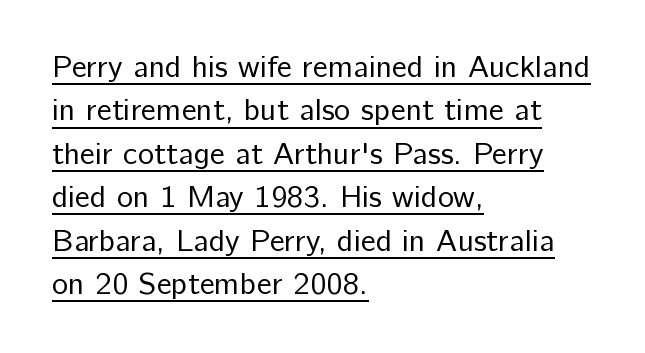
The image shows 31 px regular-weight sans-serif type, upright; set left-aligned, normal line spacing (1.4x), normal letter spacing, underlined; low stroke contrast and a medium x-height.
